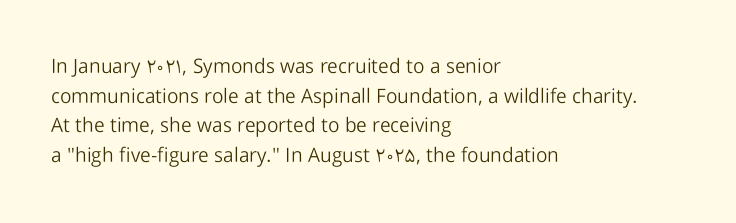
Q: Is the text bold? A: No.
Q: Is the text italic (slanted)? A: No, it is upright.
Q: Is the text underlined? A: No.
Q: How is the paragraph aligned? A: Left-aligned.
Q: Is the spacing between letters normal or unusually wide? A: Normal.
Q: Is the spacing between lines tight, normal or loose? A: Normal.
